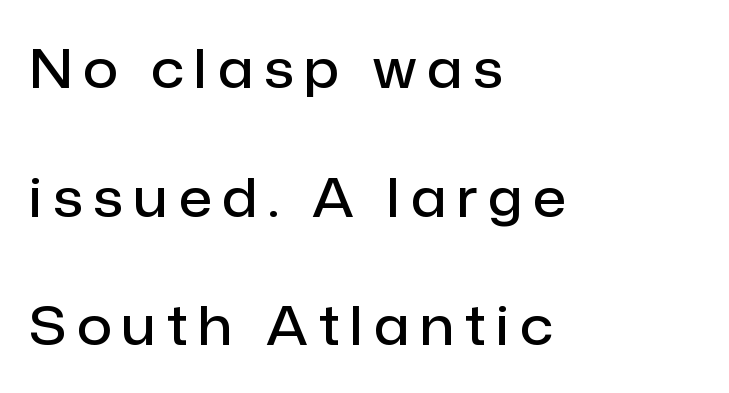
{"serif": "no", "italic": "no", "bold": "semi", "weight": "semibold", "width": "normal", "stroke_contrast": "low", "x_height": "medium", "monospaced": "no", "underline": "no", "align": "left", "line_spacing": "loose", "line_spacing_ratio": 2.38, "letter_spacing": "wide", "letter_spacing_em": 0.2, "glyph_px": 54}
